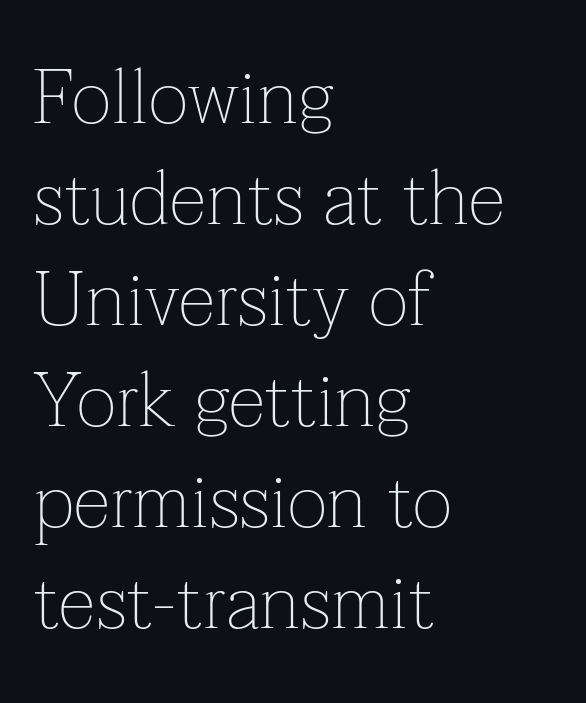
The image shows 76 px thin serif type, upright; set left-aligned, normal line spacing (1.33x), normal letter spacing, not underlined; low stroke contrast and a medium x-height.
